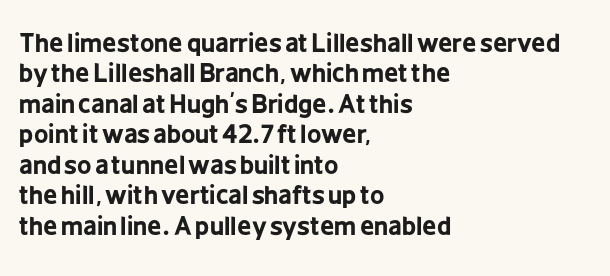
Each line starts at the same left margin while the right side varies. Words appear dense and cohesive because spacing is normal. What weight is shown? A full bold with thick strokes. Nope, not italic — everything's standing straight.
